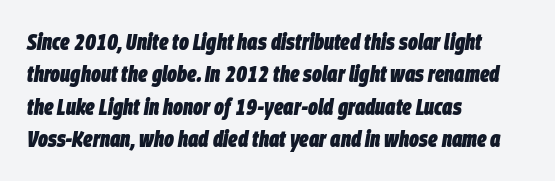
Q: Is the text bold? A: Yes.
Q: Is the text italic (slanted)? A: Yes, it leans right by about 9 degrees.
Q: Is the text underlined? A: No.
Q: How is the paragraph aligned? A: Left-aligned.
Q: Is the spacing between letters normal or unusually wide? A: Normal.
Q: Is the spacing between lines tight, normal or loose? A: Normal.
